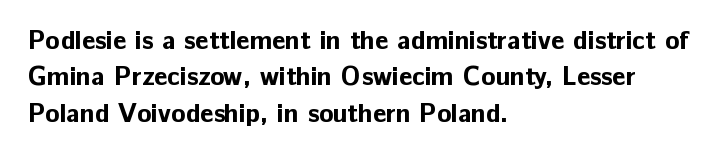
Characters remain perfectly vertical along every line. The passage is arranged the way most books set body copy — flush left. These lines sit exactly where default settings would place them. Nobody touched the tracking dial on this one. Descender tails drop into unmarked territory. Is the type bold? Yes — the strokes are clearly thick and heavy.
